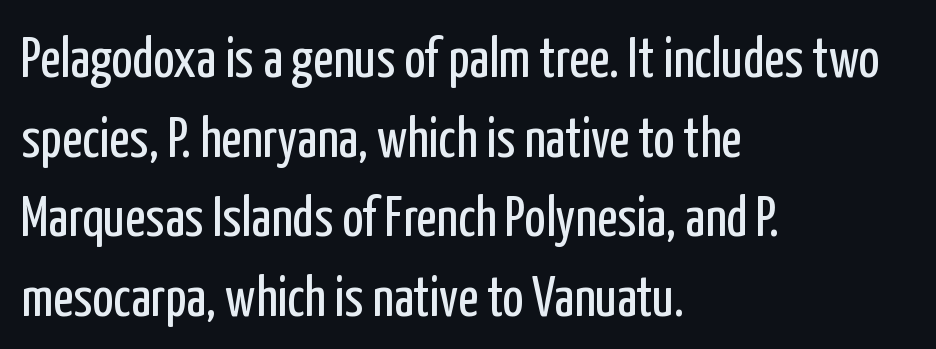
Q: Is the text bold? A: No.
Q: Is the text italic (slanted)? A: No, it is upright.
Q: Is the typeface a serif or a sans-serif typeface? A: Sans-serif.
Q: Is the text underlined? A: No.
Q: How is the paragraph aligned? A: Left-aligned.
Q: Is the spacing between letters normal or unusually wide? A: Normal.
Q: Is the spacing between lines tight, normal or loose? A: Normal.
Q: Width (condensed, normal, or wide)? A: Condensed.
Q: Stroke contrast? A: Low.
Q: x-height? A: Medium.
Q: Monospaced? A: No.
